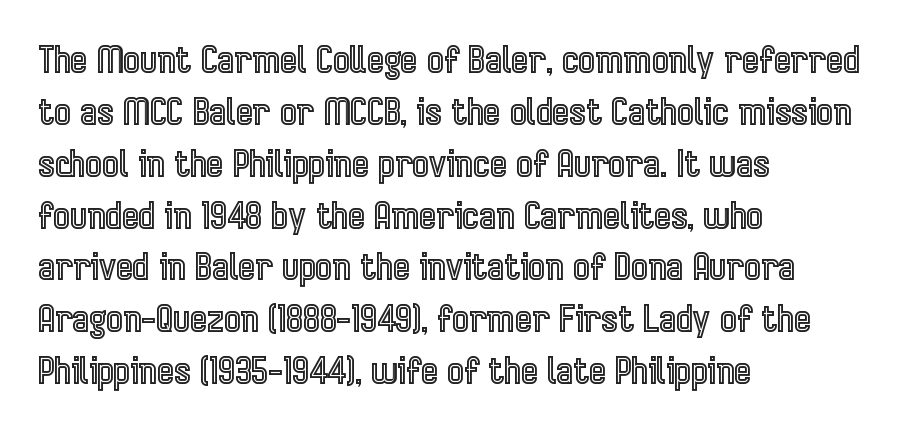
{"italic": "no", "width": "condensed", "x_height": "medium", "monospaced": "no", "underline": "no", "align": "left", "line_spacing": "normal", "line_spacing_ratio": 1.44, "letter_spacing": "normal", "letter_spacing_em": 0.0, "glyph_px": 36}
